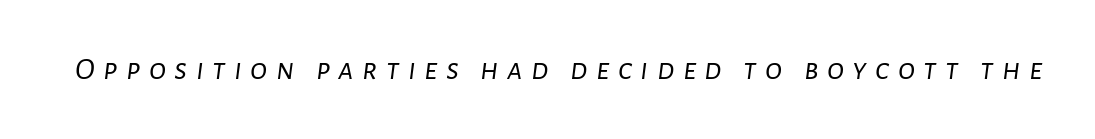
{"italic": "yes", "lean": "right", "slant_degrees": 7, "bold": "no", "weight": "light", "width": "normal", "stroke_contrast": "low", "x_height": "medium", "monospaced": "no", "underline": "no", "letter_spacing": "wide", "letter_spacing_em": 0.26, "glyph_px": 32}
